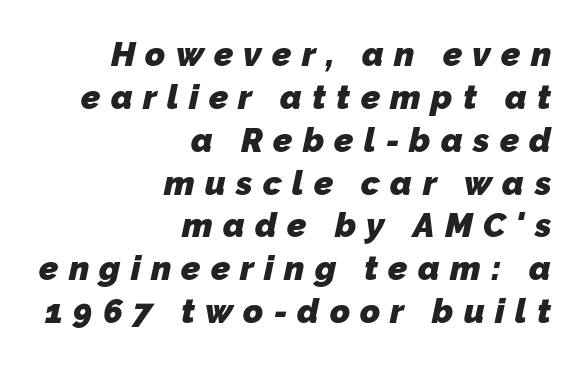
The image shows 34 px heavy sans-serif type; set right-aligned, normal line spacing (1.26x), unusually wide letter spacing (+0.3 em), not underlined; low stroke contrast and a medium x-height.
